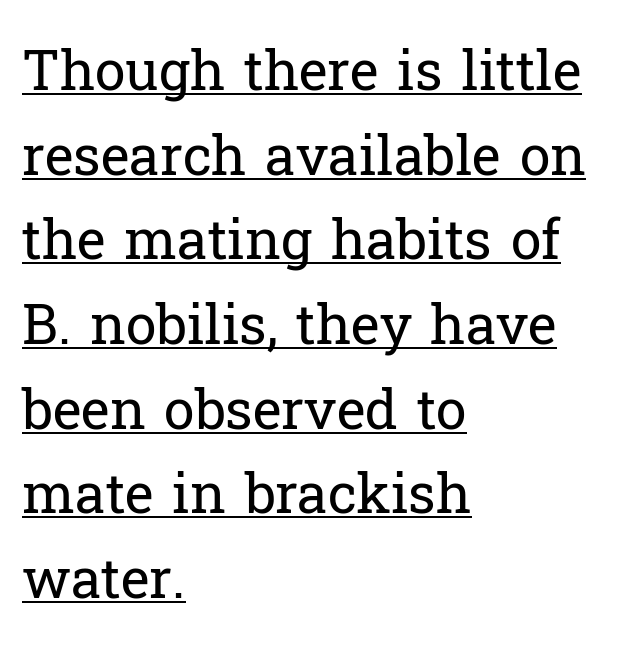
{"serif": "yes", "italic": "no", "bold": "no", "weight": "regular", "width": "normal", "stroke_contrast": "low", "x_height": "medium", "monospaced": "no", "underline": "yes", "align": "left", "line_spacing": "normal", "line_spacing_ratio": 1.54, "letter_spacing": "normal", "letter_spacing_em": 0.0, "glyph_px": 55}
